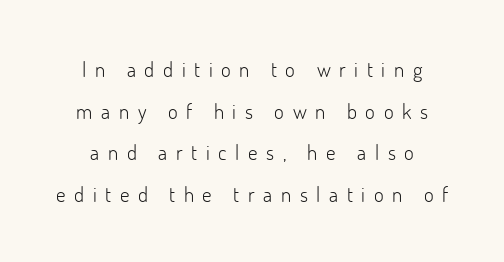
{"italic": "no", "bold": "no", "underline": "no", "line_spacing": "loose", "line_spacing_ratio": 1.98, "letter_spacing": "wide", "letter_spacing_em": 0.41, "glyph_px": 21}
